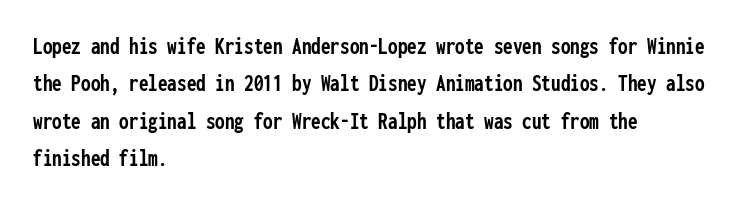
Underline: absent. Strokes here are thick enough to call this a true bold. This block has exactly the height ordinary leading produces. Standard letterfit; no display-style spreading of the glyphs. The lines are quadded left.
